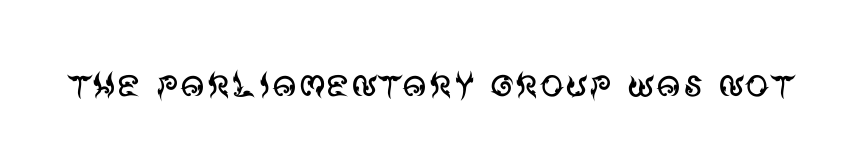
The image shows 48 px regular-weight sans-serif type, upright; set normal letter spacing, not underlined; medium stroke contrast and a large x-height.
